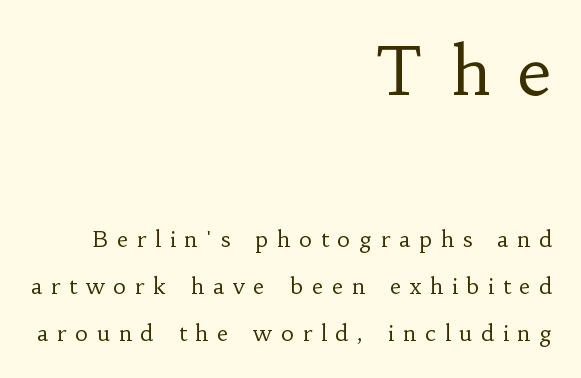
This reads as an unemphasized weight, regular at the heaviest. Serif or sans? Serif — the stroke terminals have little feet. Caption: expanded tracking, letters set apart. In terms of leading, this rendering errs on the spacious side. Check under the words: just untouched page.
